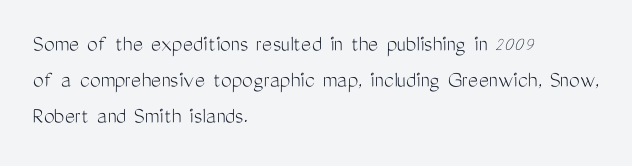
Q: Is the text bold? A: No.
Q: Is the text italic (slanted)? A: No, it is upright.
Q: Is the text underlined? A: No.
Q: How is the paragraph aligned? A: Left-aligned.
Q: Is the spacing between letters normal or unusually wide? A: Normal.
Q: Is the spacing between lines tight, normal or loose? A: Normal.
